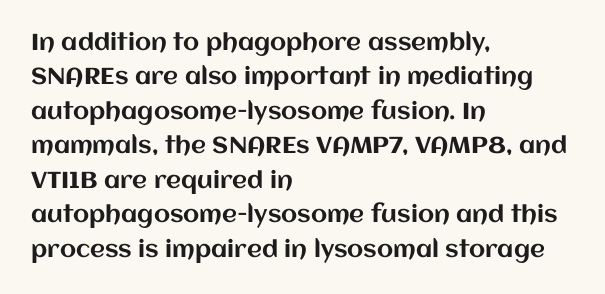
{"italic": "no", "underline": "no", "align": "left", "line_spacing": "normal", "line_spacing_ratio": 1.5, "letter_spacing": "normal", "letter_spacing_em": 0.0, "glyph_px": 23}
